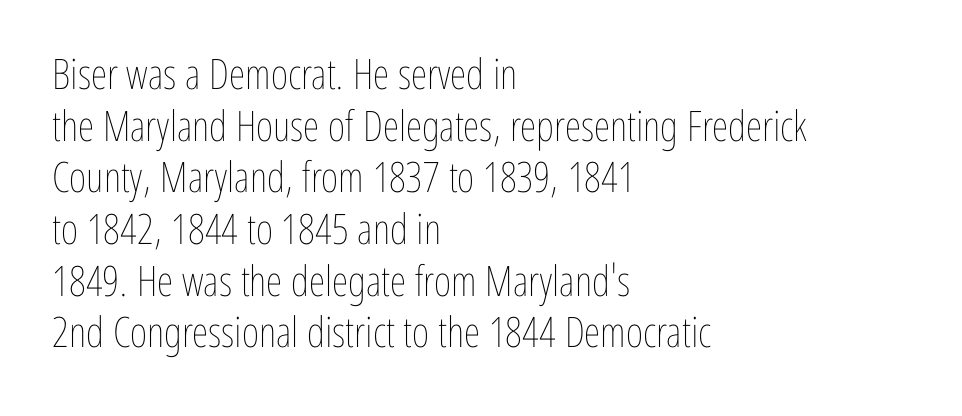
The image shows 42 px thin, condensed type, upright; set left-aligned, line spacing 1.23x, normal letter spacing, not underlined; low stroke contrast and a medium x-height.
